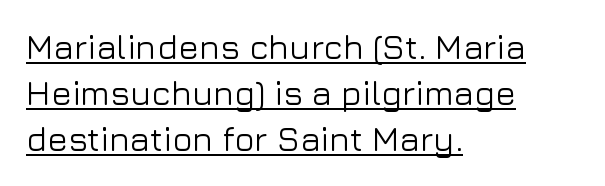
{"serif": "no", "italic": "no", "width": "normal", "stroke_contrast": "low", "x_height": "medium", "monospaced": "no", "underline": "yes", "align": "left", "line_spacing": "normal", "line_spacing_ratio": 1.36, "letter_spacing": "normal", "letter_spacing_em": 0.0, "glyph_px": 34}
